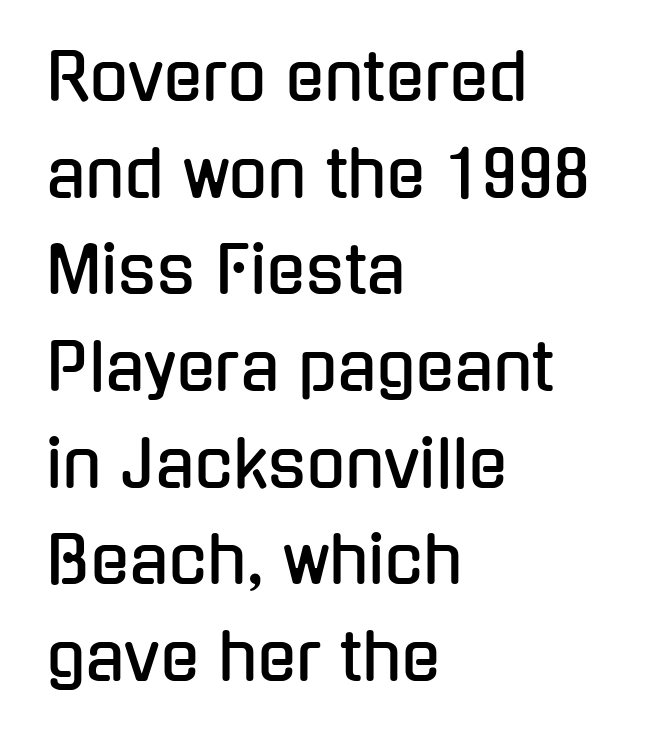
Descenders hang freely into open space. Standard letterfit; no display-style spreading of the glyphs. Proportional: the letters do not fall into vertical columns. The type family on display is of the sans-serif kind. A classic flush-left, rag-right setting is used for this passage.
